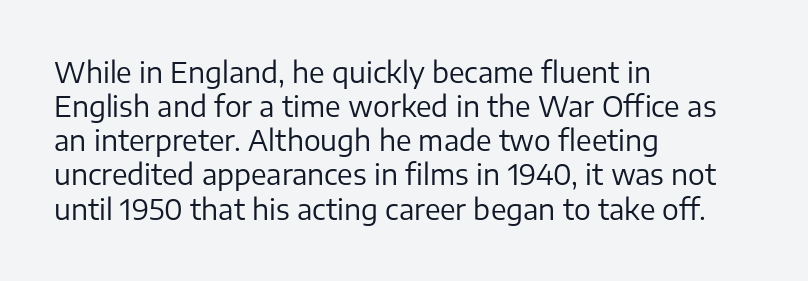
{"serif": "no", "italic": "no", "bold": "no", "weight": "regular", "width": "normal", "stroke_contrast": "low", "x_height": "medium", "monospaced": "no", "underline": "no", "align": "left", "line_spacing_ratio": 1.22, "letter_spacing": "normal", "letter_spacing_em": 0.0, "glyph_px": 28}
